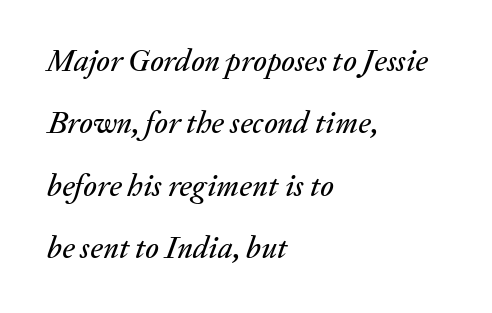
{"italic": "yes", "lean": "right", "slant_degrees": 20, "width": "normal", "stroke_contrast": "medium", "x_height": "medium", "monospaced": "no", "underline": "no", "align": "left", "line_spacing": "loose", "line_spacing_ratio": 2.01, "letter_spacing": "normal", "letter_spacing_em": 0.0, "glyph_px": 31}
